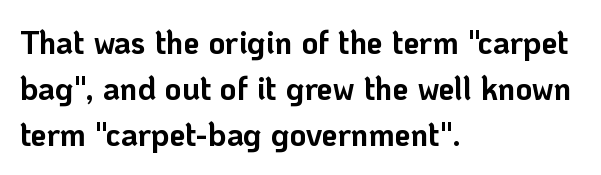
{"serif": "no", "italic": "no", "bold": "yes", "weight": "bold", "width": "normal", "stroke_contrast": "low", "x_height": "medium", "monospaced": "no", "underline": "no", "align": "left", "line_spacing": "normal", "line_spacing_ratio": 1.43, "letter_spacing": "normal", "letter_spacing_em": 0.0, "glyph_px": 32}
